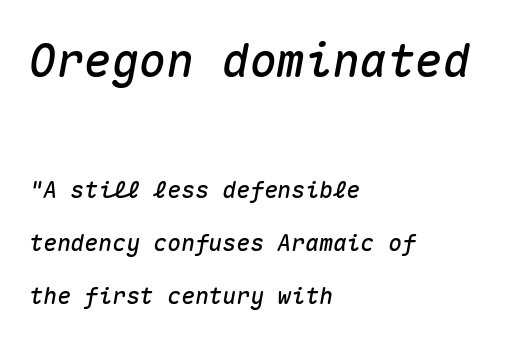
Whoever set this chose breathing room over compactness in the vertical rhythm. The passage shown leans; its letterforms are oblique. Type size steps down from the first block to the second. A clean baseline with only descenders dipping below it. Here the designer chose a console-style face with uniform glyph widths. Short note: letters normally spaced.
